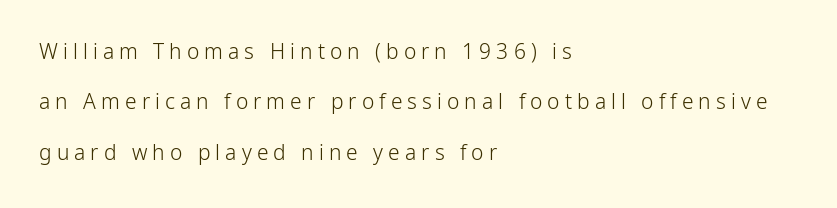
Has an underline been added? It has not. Compared with typical body copy, the letter spacing here is much looser. A light-to-regular cut is what we see here. Vertically, the passage feels expansive, rows floating well apart.
